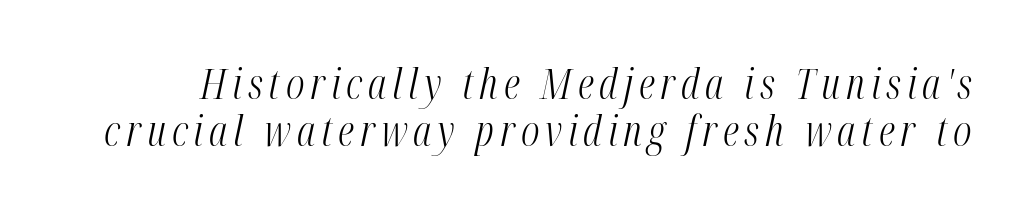
Q: Is the text bold? A: No.
Q: Is the text italic (slanted)? A: Yes, it leans right by about 12 degrees.
Q: Is the text underlined? A: No.
Q: Is the spacing between lines tight, normal or loose? A: Tight.
Q: Width (condensed, normal, or wide)? A: Condensed.
Q: Stroke contrast? A: Medium.
Q: x-height? A: Medium.
Q: Monospaced? A: No.
